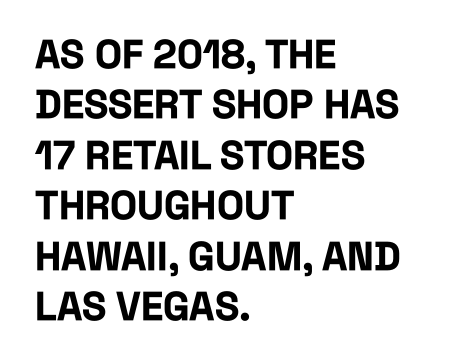
Q: Is the text bold? A: Yes.
Q: Is the text italic (slanted)? A: No, it is upright.
Q: Is the typeface a serif or a sans-serif typeface? A: Sans-serif.
Q: Is the text underlined? A: No.
Q: How is the paragraph aligned? A: Left-aligned.
Q: Is the spacing between letters normal or unusually wide? A: Normal.
Q: Is the spacing between lines tight, normal or loose? A: Normal.
Q: Width (condensed, normal, or wide)? A: Condensed.
Q: Stroke contrast? A: Low.
Q: x-height? A: Large.
Q: Monospaced? A: No.
